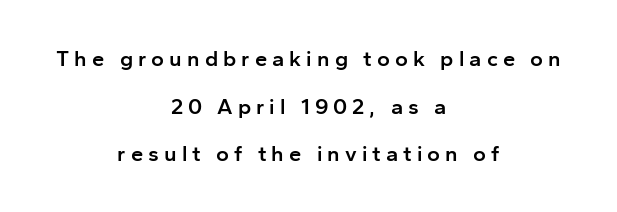
These lines carry some extra weight — a demibold, not a full bold. Short note: letters widely spaced. The rendering uses a large line-height, opening up the rows. Descenders hang freely into open space.
